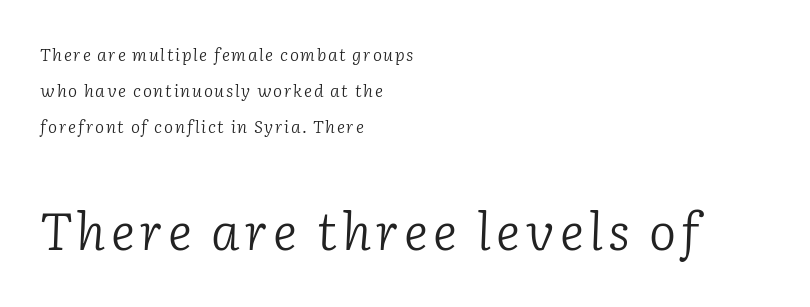
Q: Is the text bold? A: No.
Q: Is the text italic (slanted)? A: Yes, it leans right by about 2 degrees.
Q: Is the typeface a serif or a sans-serif typeface? A: Serif.
Q: Is the text underlined? A: No.
Q: How is the paragraph aligned? A: Left-aligned.
Q: Is the spacing between lines tight, normal or loose? A: Loose.
Q: Which block of text is set in a larger size, the first (top) or the second (bottom)? A: The second (bottom) one.
Q: Width (condensed, normal, or wide)? A: Normal.
Q: Stroke contrast? A: Low.
Q: x-height? A: Medium.
Q: Monospaced? A: No.
